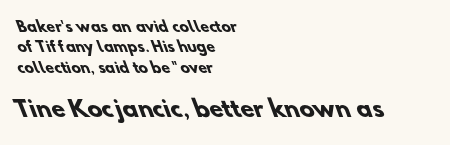
The image shows 22 px bold type; set left-aligned, normal line spacing (1.45x), normal letter spacing, not underlined; the second (bottom) block is 1.57x larger.
